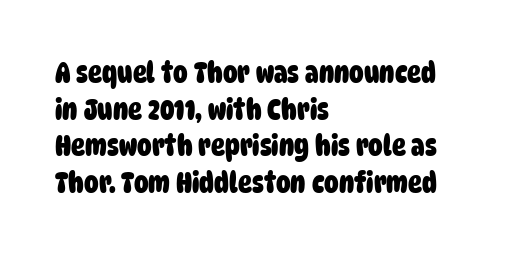
{"serif": "no", "bold": "yes", "weight": "heavy", "width": "condensed", "stroke_contrast": "low", "x_height": "large", "monospaced": "no", "underline": "no", "align": "left", "line_spacing": "normal", "line_spacing_ratio": 1.26, "letter_spacing": "normal", "letter_spacing_em": 0.0, "glyph_px": 29}
